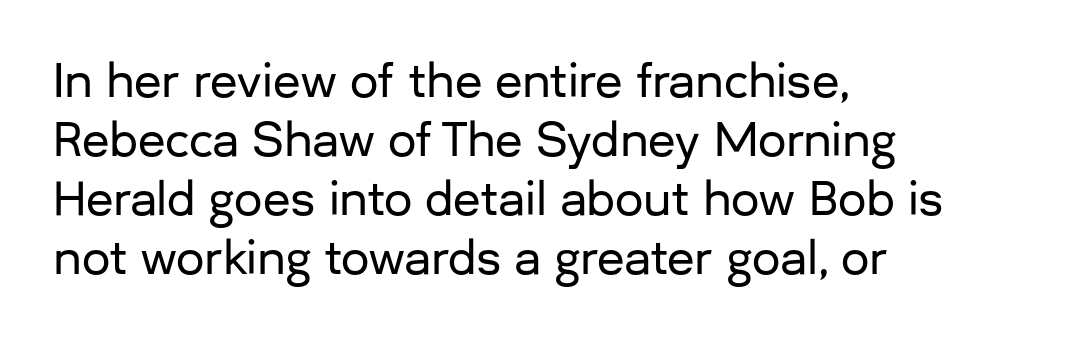
The lines sit at an ordinary, default distance from one another. Serif or sans? Sans — the stroke terminals are bare. Here the designer chose a conventional face with non-uniform glyph widths. Glyph-to-glyph distance matches everyday printed text.
